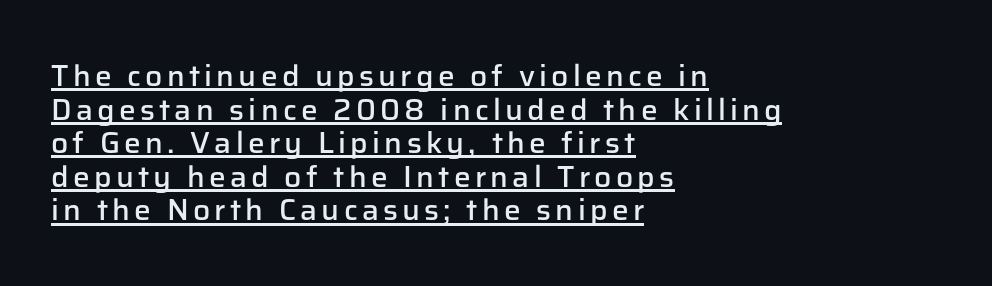
If you drew a line through each stem, it would be perfectly vertical. The specimen includes a rule beneath the text block's lines. Every row of glyphs begins at an identical x-position on the left. The type family on display is of the sans-serif kind. Varying glyph widths throughout — classic text-font behaviour. Bold? Not quite — semibold, heavier than regular but stopping short.
